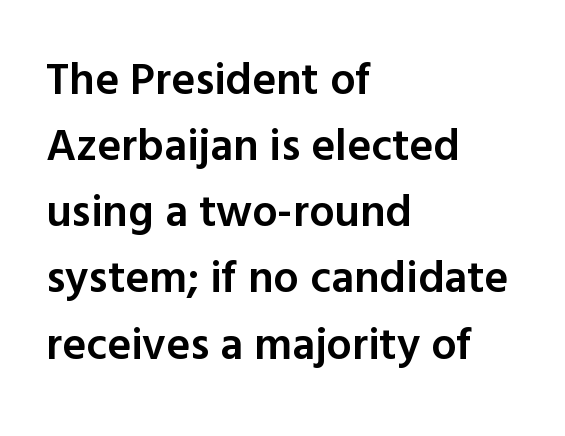
{"serif": "no", "italic": "no", "bold": "semi", "weight": "semibold", "width": "normal", "x_height": "medium", "monospaced": "no", "underline": "no", "align": "left", "line_spacing": "normal", "line_spacing_ratio": 1.47, "letter_spacing": "normal", "letter_spacing_em": 0.0, "glyph_px": 45}
